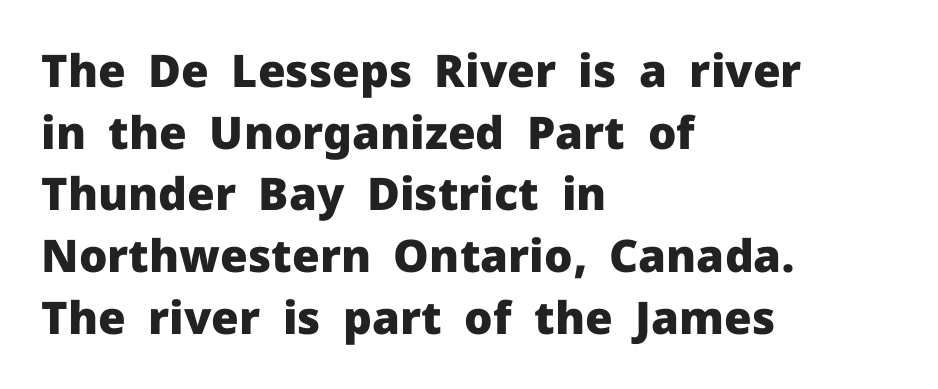
The image shows 45 px heavy sans-serif type, upright; set left-aligned, normal line spacing (1.37x), normal letter spacing, not underlined; low stroke contrast and a medium x-height.
